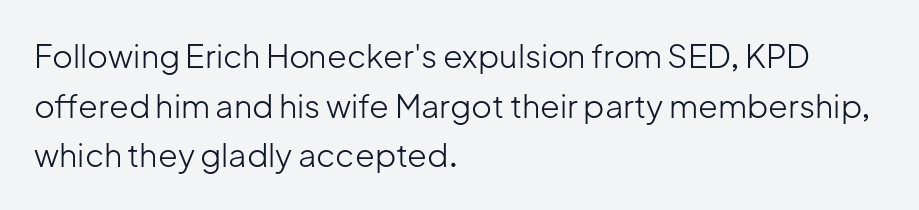
The image shows 32 px light sans-serif type, upright; set left-aligned, normal line spacing (1.55x), normal letter spacing, not underlined; low stroke contrast and a medium x-height.
